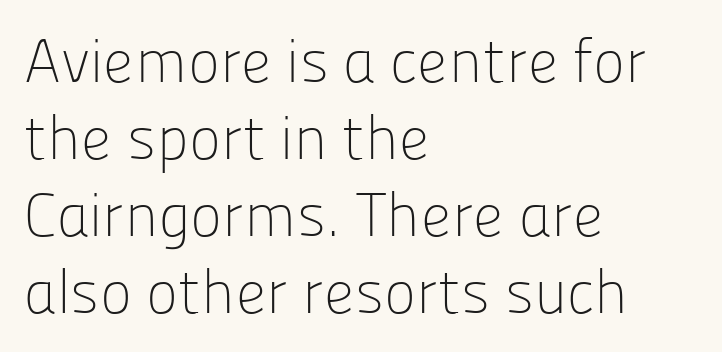
The image shows 61 px light sans-serif type, upright; set left-aligned, normal line spacing (1.26x), normal letter spacing, not underlined; low stroke contrast and a medium x-height.
